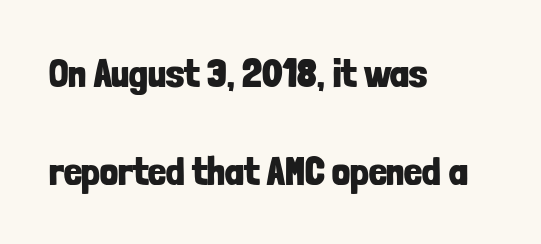
The image shows 40 px bold, condensed sans-serif type, upright; set left-aligned, loose line spacing (2.45x), normal letter spacing, not underlined; low stroke contrast and a medium x-height.
